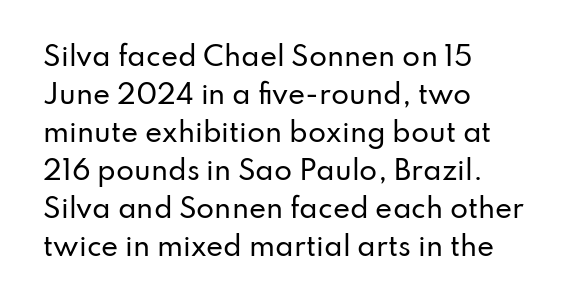
The image shows 26 px text type, upright; set left-aligned, normal line spacing (1.46x), normal letter spacing, not underlined.
